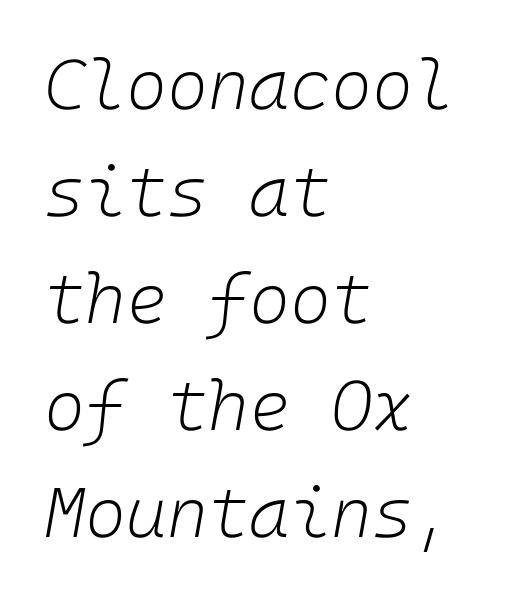
The image shows 70 px light type, italic (leaning right); set left-aligned, normal line spacing (1.53x), normal letter spacing, not underlined; low stroke contrast and a medium x-height.
